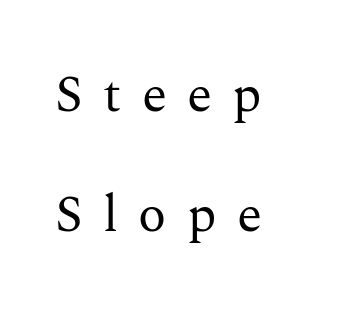
The image shows 52 px regular-weight serif type, upright; set left-aligned, loose line spacing (2.3x), unusually wide letter spacing (+0.39 em), not underlined; medium stroke contrast and a medium x-height.
